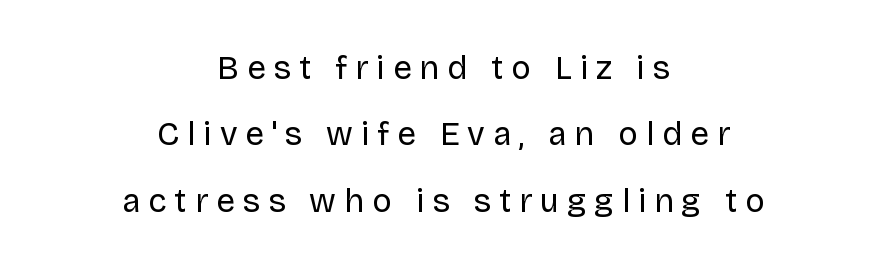
Letter spacing: wide. A typesetter would label this face a sans. Beneath every word, the page is bare. Each letter keeps its own natural width here, so spacing adapts to shape. Think standard paragraph weight, or any step lighter than that.
